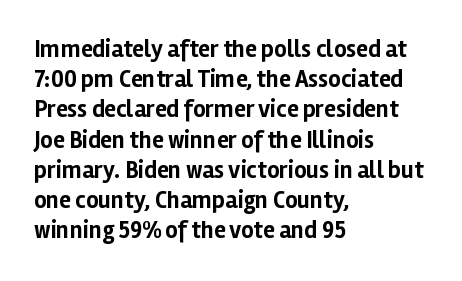
{"italic": "no", "bold": "yes", "underline": "no", "align": "left", "line_spacing": "normal", "line_spacing_ratio": 1.26, "letter_spacing": "normal", "letter_spacing_em": 0.0, "glyph_px": 24}
